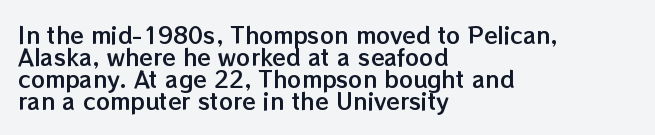
Q: Is the text italic (slanted)? A: No, it is upright.
Q: Is the text underlined? A: No.
Q: How is the paragraph aligned? A: Left-aligned.
Q: Is the spacing between letters normal or unusually wide? A: Normal.
Q: Is the spacing between lines tight, normal or loose? A: Tight.
